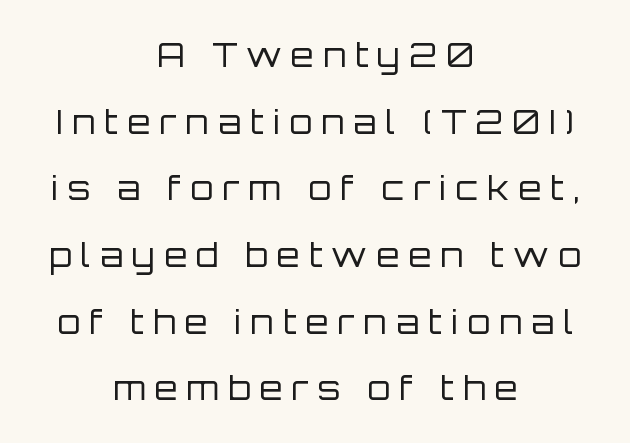
Q: Is the text bold? A: No.
Q: Is the text italic (slanted)? A: No, it is upright.
Q: Is the typeface a serif or a sans-serif typeface? A: Sans-serif.
Q: Is the text underlined? A: No.
Q: How is the paragraph aligned? A: Centered.
Q: Is the spacing between letters normal or unusually wide? A: Unusually wide.
Q: Is the spacing between lines tight, normal or loose? A: Loose.
Q: Width (condensed, normal, or wide)? A: Normal.
Q: Stroke contrast? A: Low.
Q: x-height? A: Large.
Q: Monospaced? A: No.
